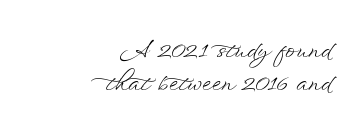
The image shows 23 px text type; set right-aligned, normal line spacing (1.44x), normal letter spacing, not underlined.
